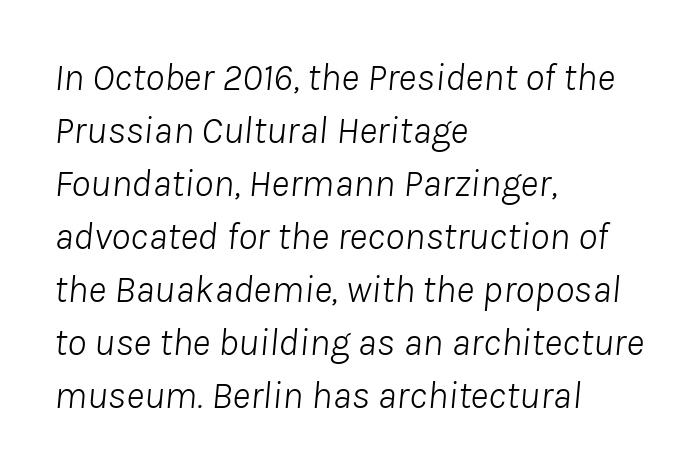
The image shows 39 px light type, italic (leaning right); set left-aligned, normal line spacing (1.36x), normal letter spacing, not underlined; low stroke contrast and a medium x-height.
